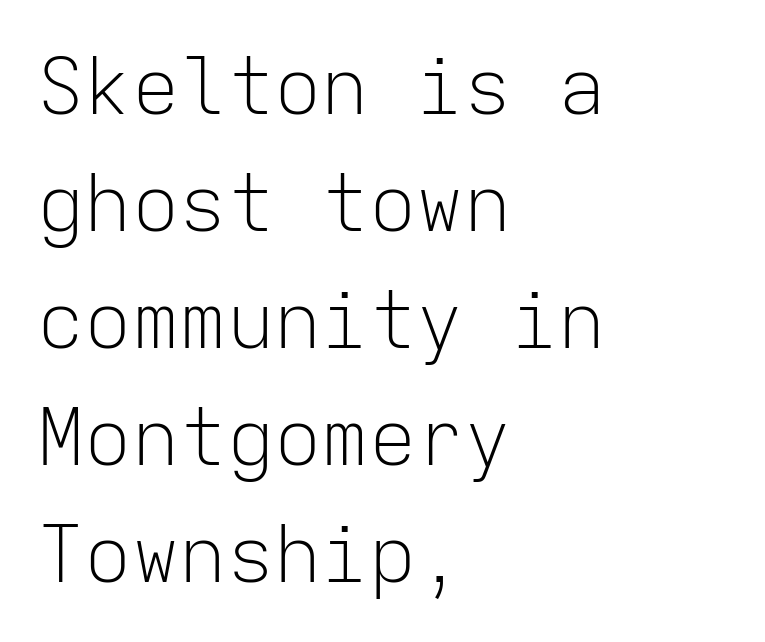
The image shows 79 px light sans-serif type, upright, monospaced; set left-aligned, normal line spacing (1.48x), normal letter spacing, not underlined; low stroke contrast and a medium x-height.
